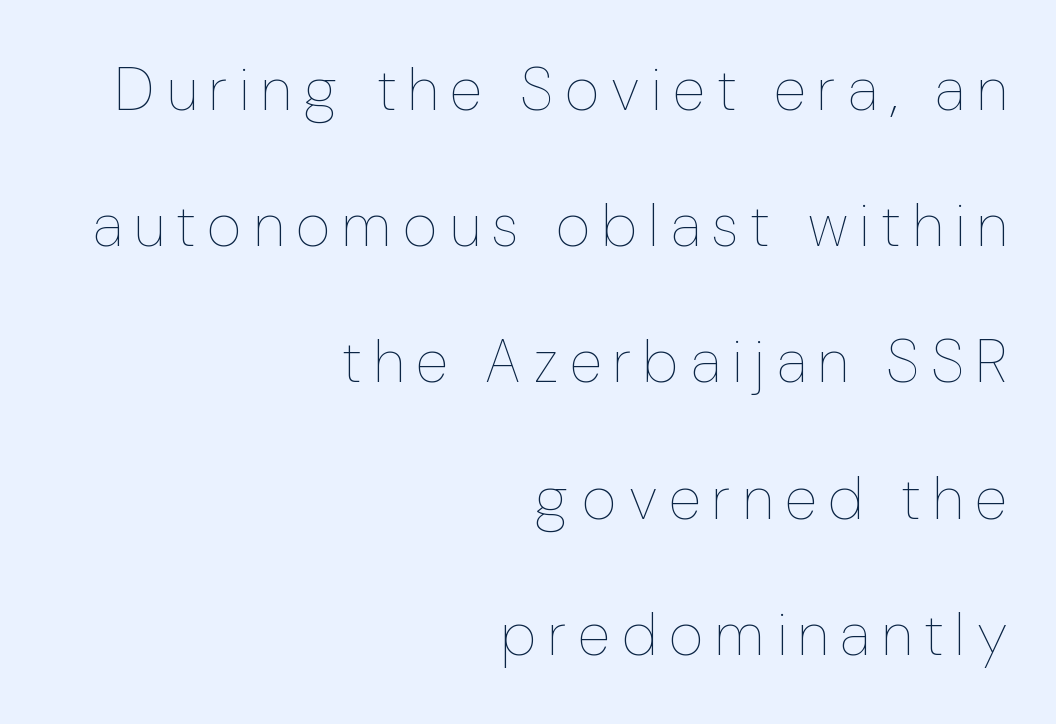
{"italic": "no", "bold": "no", "weight": "thin", "width": "condensed", "stroke_contrast": "low", "x_height": "medium", "monospaced": "no", "underline": "no", "align": "right", "line_spacing": "loose", "line_spacing_ratio": 2.27, "letter_spacing": "wide", "letter_spacing_em": 0.23, "glyph_px": 60}
